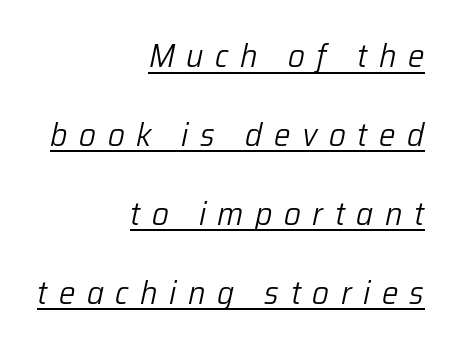
Q: Is the text bold? A: No.
Q: Is the text italic (slanted)? A: Yes, it leans right by about 12 degrees.
Q: Is the text underlined? A: Yes.
Q: How is the paragraph aligned? A: Right-aligned.
Q: Is the spacing between letters normal or unusually wide? A: Unusually wide.
Q: Is the spacing between lines tight, normal or loose? A: Loose.
Q: Width (condensed, normal, or wide)? A: Normal.
Q: Stroke contrast? A: Low.
Q: x-height? A: Medium.
Q: Monospaced? A: No.
